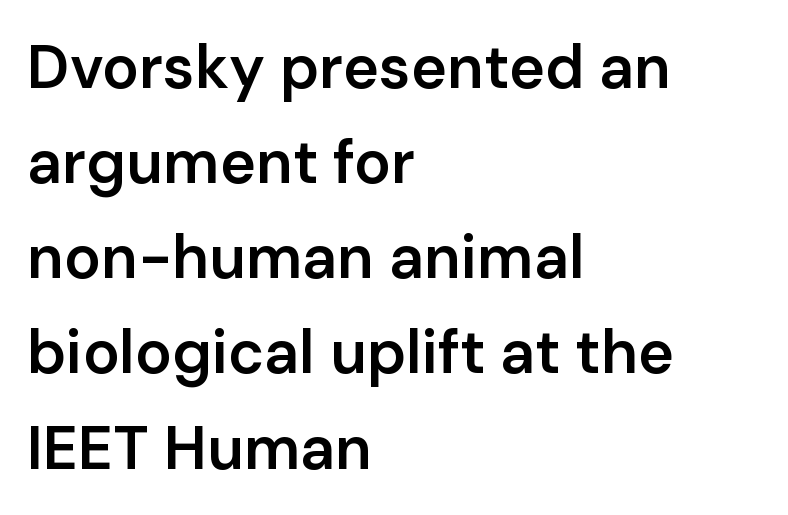
This is moderately heavy type, rendered in semibold. Regarding serifs, this sample does without them. The passage shown has conventional tracking throughout. The space directly below the letters is spotless. Line spacing here is normal.
